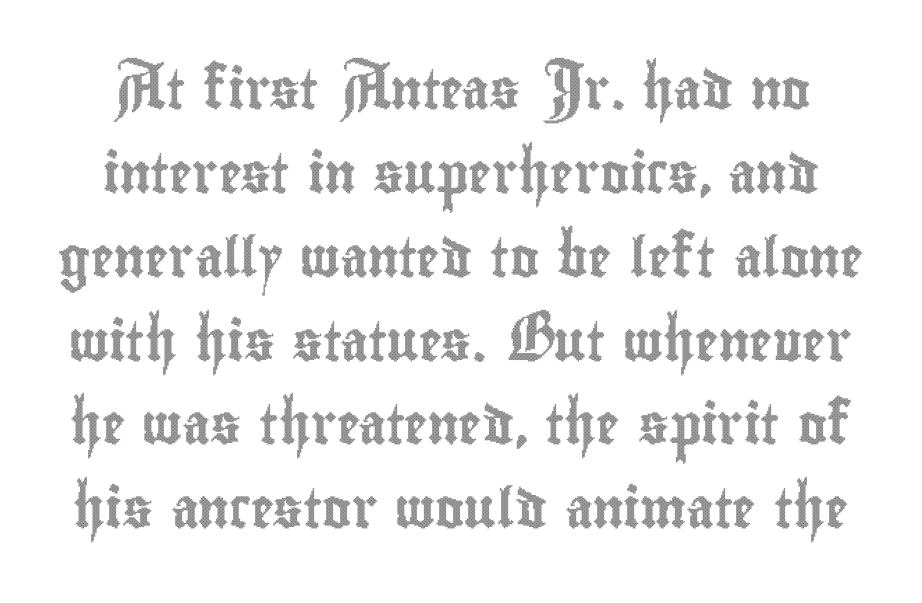
{"italic": "no", "width": "condensed", "x_height": "small", "monospaced": "no", "underline": "no", "line_spacing": "loose", "line_spacing_ratio": 2.15, "letter_spacing": "normal", "letter_spacing_em": 0.0, "glyph_px": 39}
